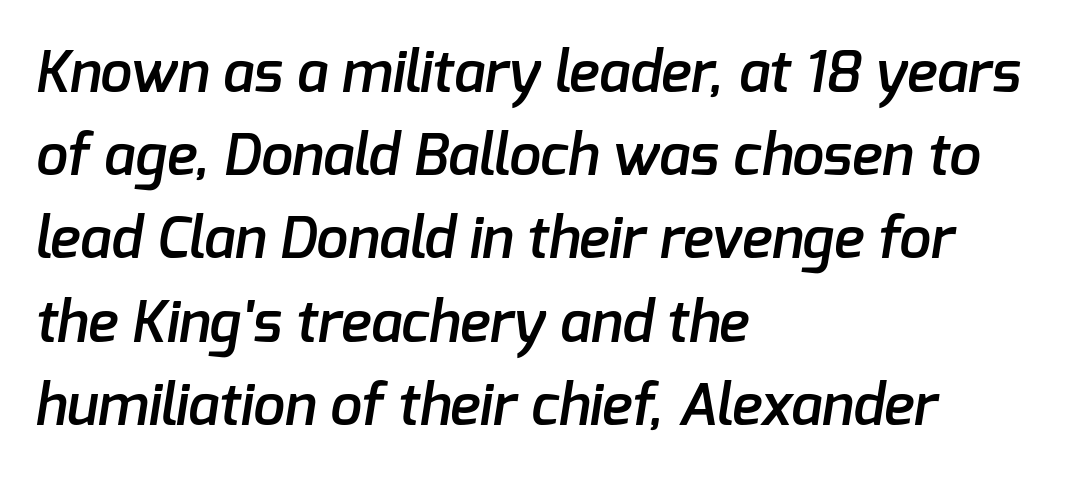
The image shows 57 px semibold sans-serif type; set left-aligned, normal line spacing (1.46x), normal letter spacing, not underlined; low stroke contrast and a medium x-height.
